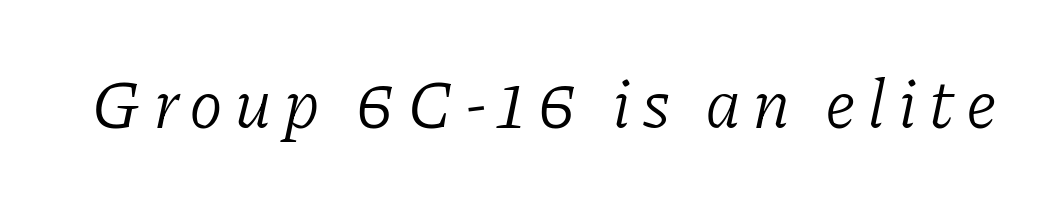
{"serif": "yes", "italic": "yes", "lean": "right", "slant_degrees": 11, "bold": "no", "weight": "light", "width": "normal", "stroke_contrast": "low", "x_height": "medium", "monospaced": "no", "underline": "no", "glyph_px": 69}
